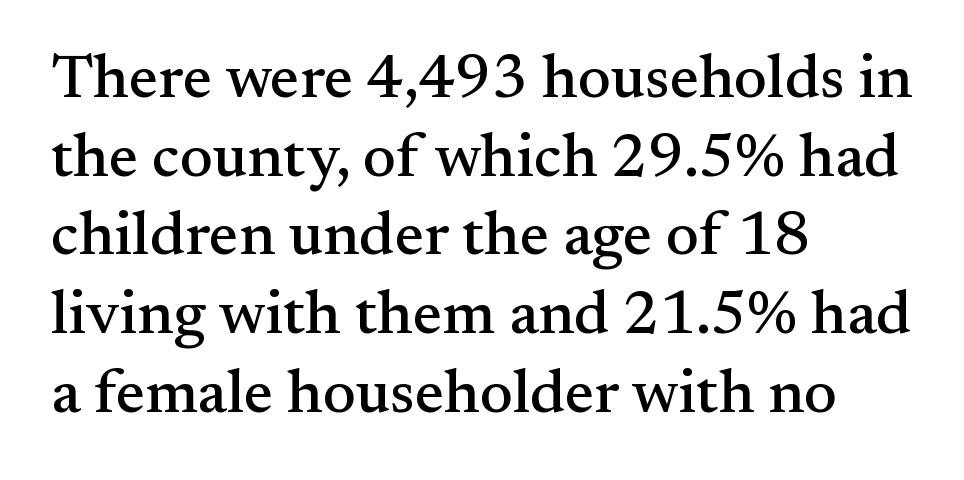
Each letter's strokes conclude with small projecting serifs. You can tell it's not italic because the verticals are truly vertical. This sample is left-justified, so line endings fall wherever the words run out. Tracking here is standard; glyphs follow each other at the usual distance. Spacing verdict: proportional, widths tailored to each character. Plain, unruled lines of type.
